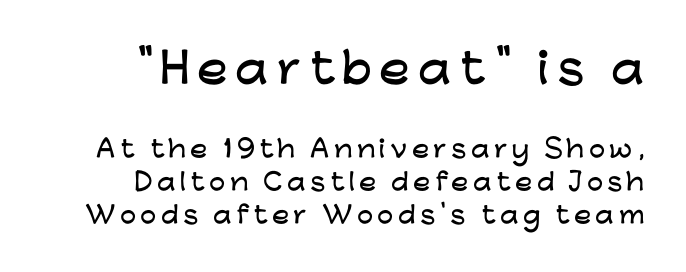
The image shows 41 px wide sans-serif type, upright; set right-aligned, normal line spacing (1.44x), not underlined; the first (top) block is 1.78x larger; low stroke contrast and a medium x-height.
